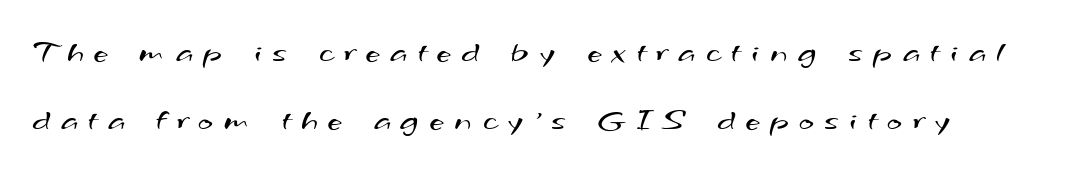
The image shows 32 px regular-weight, wide sans-serif type; set loose line spacing (2.14x), unusually wide letter spacing (+0.34 em), not underlined; medium stroke contrast and a small x-height.
